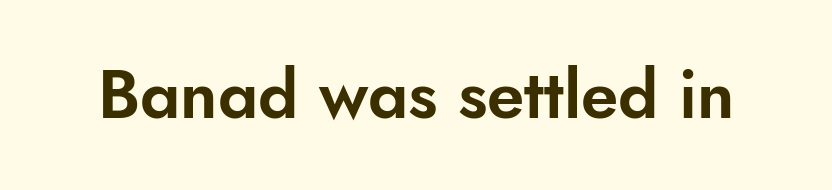
Nothing sits at the stroke ends, so this counts as sans-serif. A typesetter would call this proportional, since set widths differ per character. Check the space under the baseline: it is left empty. What stands out about the letter spacing? Nothing — it is the standard amount.
